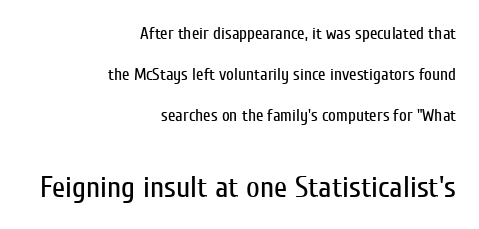
Characters remain perfectly vertical along every line. This block would shrink considerably if given ordinary leading; it's expanded now. Of the two passages, the one underneath uses the larger point size. Typeset ragged left — the right edge is the straight one. A quiet, ordinary-to-light weight characterises the typeface. No feet cap the strokes, marking this as sans-serif type.
